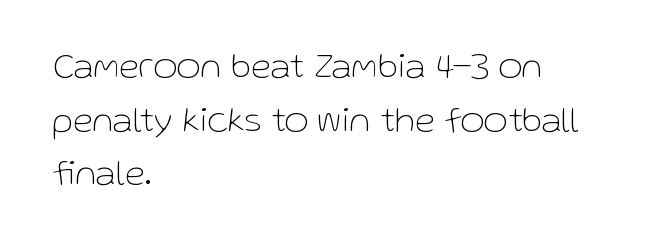
Ascenders rise straight up at ninety degrees. Short note: letters normally spaced. The rendering uses natural spacing where letterforms have individual widths. Descenders hang freely into open space.
